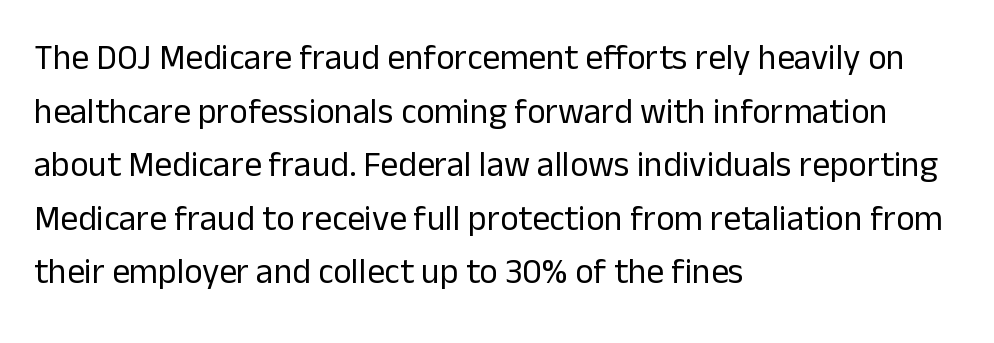
The image shows 35 px regular-weight sans-serif type, upright; set left-aligned, normal line spacing (1.53x), normal letter spacing, not underlined; low stroke contrast and a medium x-height.
